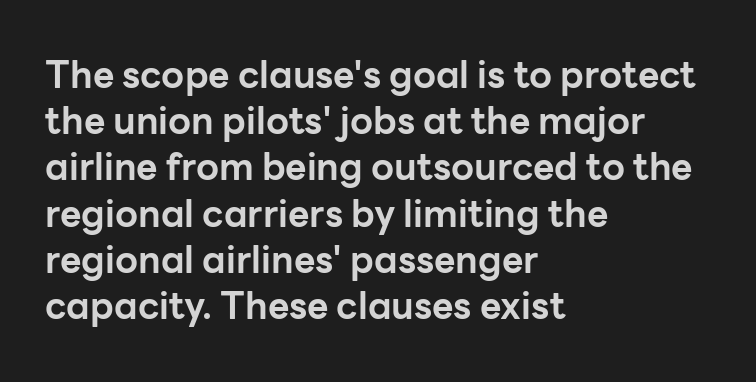
In terms of posture, this sample is upright. Note the varied advance widths — an 'i' is clearly narrower than an 'm'. Weight check: bold — yes, fully. Nobody drew a line under any word here. Casual observation: everything's shoved over to the left. Students, observe: this is what conventionally led text looks like.
